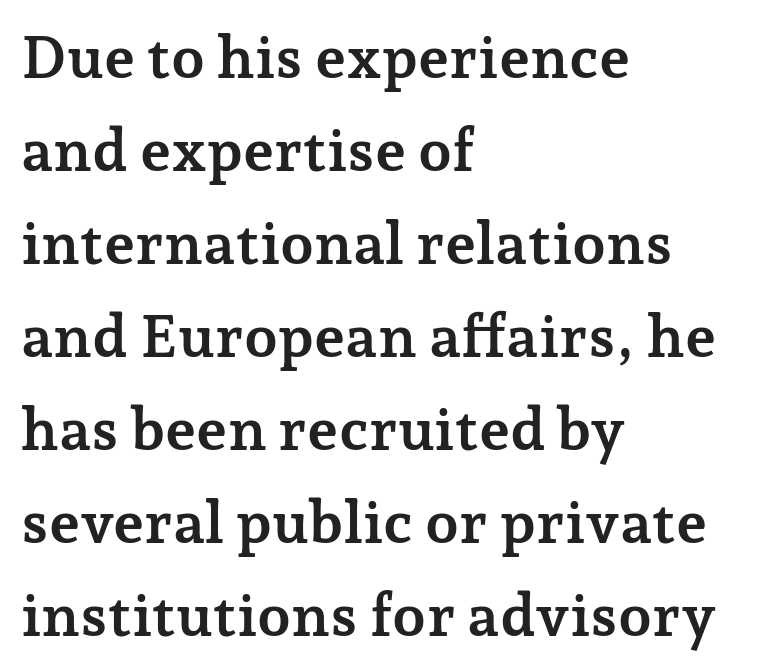
{"serif": "yes", "italic": "no", "bold": "yes", "weight": "semibold", "width": "normal", "stroke_contrast": "low", "x_height": "medium", "monospaced": "no", "underline": "no", "align": "left", "line_spacing": "normal", "line_spacing_ratio": 1.55, "letter_spacing": "normal", "letter_spacing_em": 0.0, "glyph_px": 60}
